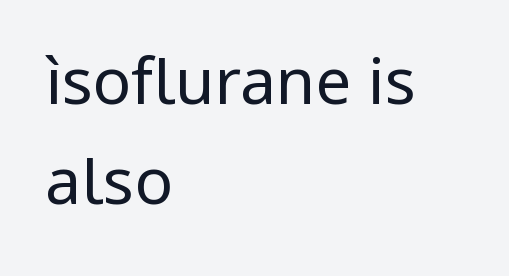
{"serif": "no", "italic": "no", "bold": "no", "weight": "regular", "width": "normal", "stroke_contrast": "low", "x_height": "medium", "monospaced": "no", "underline": "no", "align": "left", "line_spacing": "normal", "line_spacing_ratio": 1.56, "letter_spacing": "normal", "letter_spacing_em": 0.0, "glyph_px": 64}
